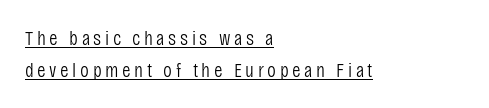
Q: Is the text bold? A: No.
Q: Is the text italic (slanted)? A: No, it is upright.
Q: Is the text underlined? A: Yes.
Q: How is the paragraph aligned? A: Left-aligned.
Q: Is the spacing between lines tight, normal or loose? A: Normal.
